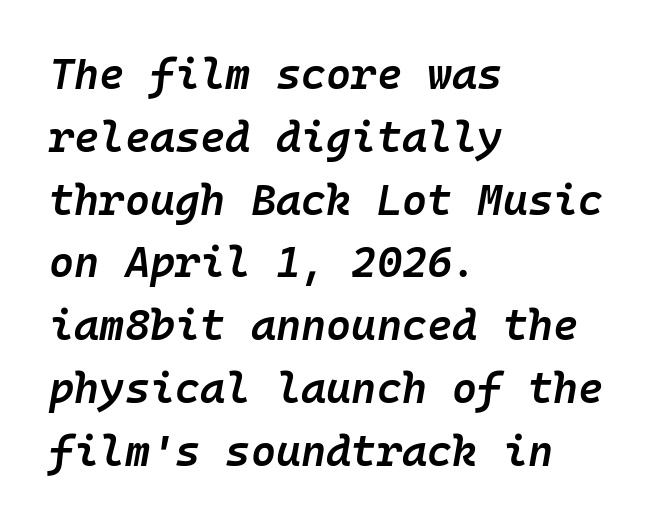
The image shows 43 px semibold type, italic (leaning right), monospaced; set left-aligned, normal line spacing (1.46x), normal letter spacing, not underlined; low stroke contrast and a medium x-height.
